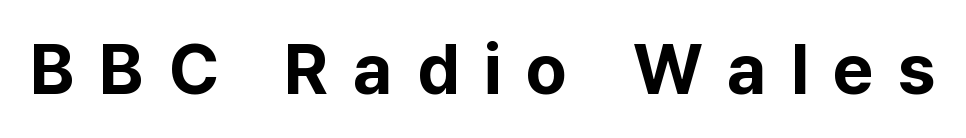
Q: Is the text bold? A: Yes.
Q: Is the text italic (slanted)? A: No, it is upright.
Q: Is the typeface a serif or a sans-serif typeface? A: Sans-serif.
Q: Is the text underlined? A: No.
Q: Is the spacing between letters normal or unusually wide? A: Unusually wide.
Q: Width (condensed, normal, or wide)? A: Normal.
Q: Stroke contrast? A: Low.
Q: x-height? A: Medium.
Q: Monospaced? A: No.
